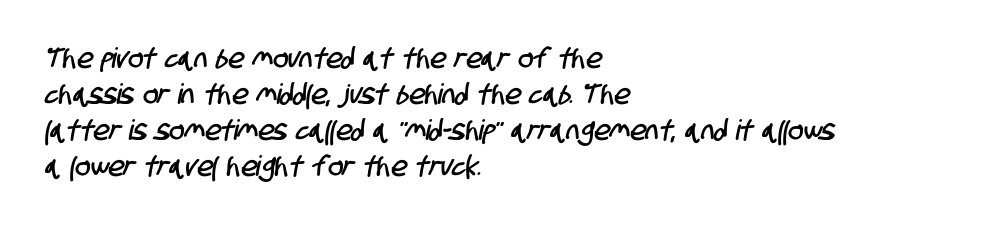
Q: Is the typeface a serif or a sans-serif typeface? A: Sans-serif.
Q: Is the text underlined? A: No.
Q: How is the paragraph aligned? A: Left-aligned.
Q: Is the spacing between letters normal or unusually wide? A: Normal.
Q: Is the spacing between lines tight, normal or loose? A: Normal.
Q: Width (condensed, normal, or wide)? A: Condensed.
Q: Stroke contrast? A: Low.
Q: x-height? A: Large.
Q: Monospaced? A: No.
